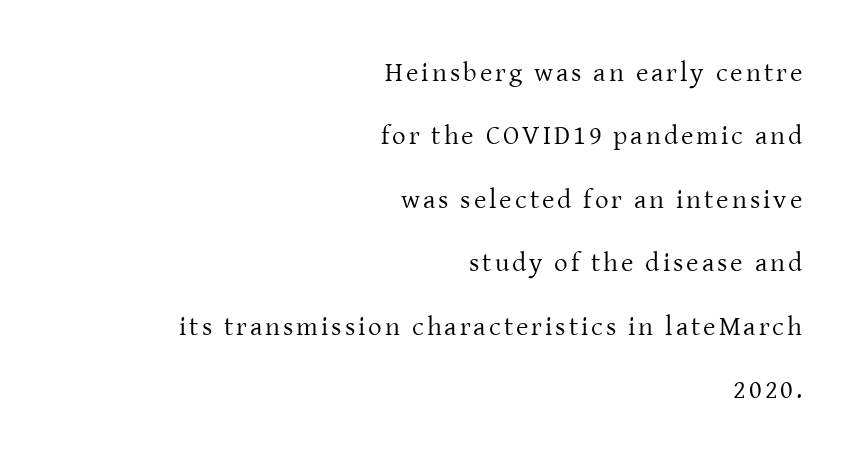
If you measured baseline to baseline, you'd find a long distance. Italic: no, the glyphs are upright roman. Anything drawn beneath the words? Only blank space. The typesetting does not lean heavy: it is not bold. Leftover space on each line is placed entirely before the opening word.
